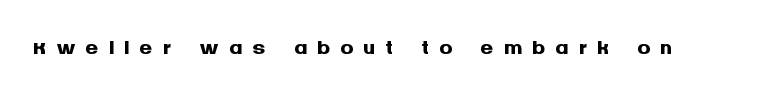
Q: Is the text bold? A: Yes.
Q: Is the text italic (slanted)? A: No, it is upright.
Q: Is the typeface a serif or a sans-serif typeface? A: Sans-serif.
Q: Is the text underlined? A: No.
Q: Is the spacing between letters normal or unusually wide? A: Unusually wide.
Q: Width (condensed, normal, or wide)? A: Normal.
Q: Stroke contrast? A: Medium.
Q: x-height? A: Large.
Q: Monospaced? A: No.
